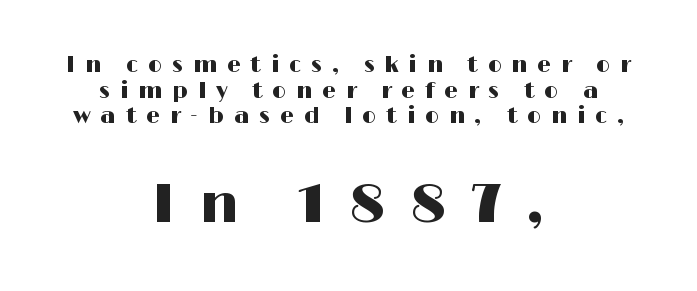
Note the varied advance widths — an 'i' is clearly narrower than an 'm'. Decoration check: the copy has no underline. Do the letters lean? They stand straight. What kind of face is this? One without serifs — a sans. Is the letter spacing exaggerated? Yes — the characters are pushed far apart.
